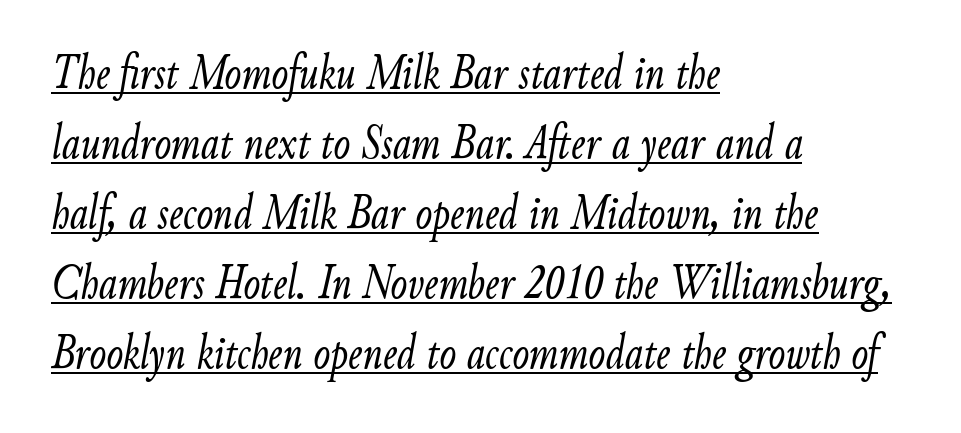
The image shows 50 px light, condensed type, italic (leaning right); set left-aligned, normal line spacing (1.4x), normal letter spacing, underlined; low stroke contrast and a small x-height.
